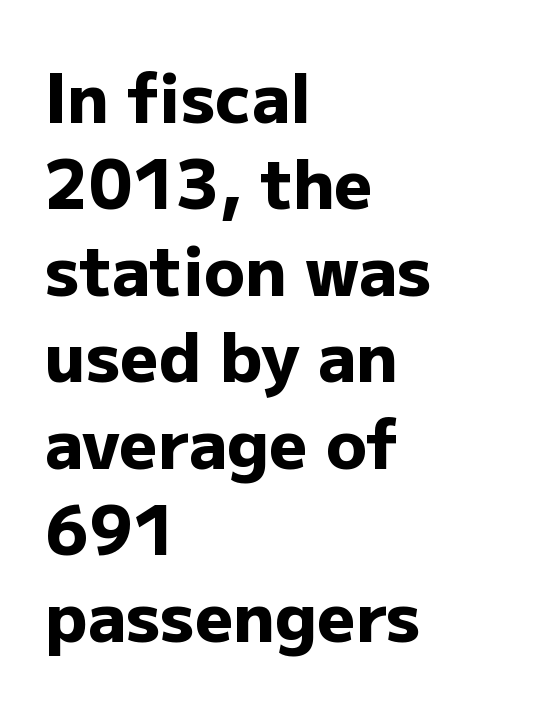
The image shows 67 px heavy sans-serif type, upright; set left-aligned, normal line spacing (1.29x), normal letter spacing, not underlined; low stroke contrast and a medium x-height.
